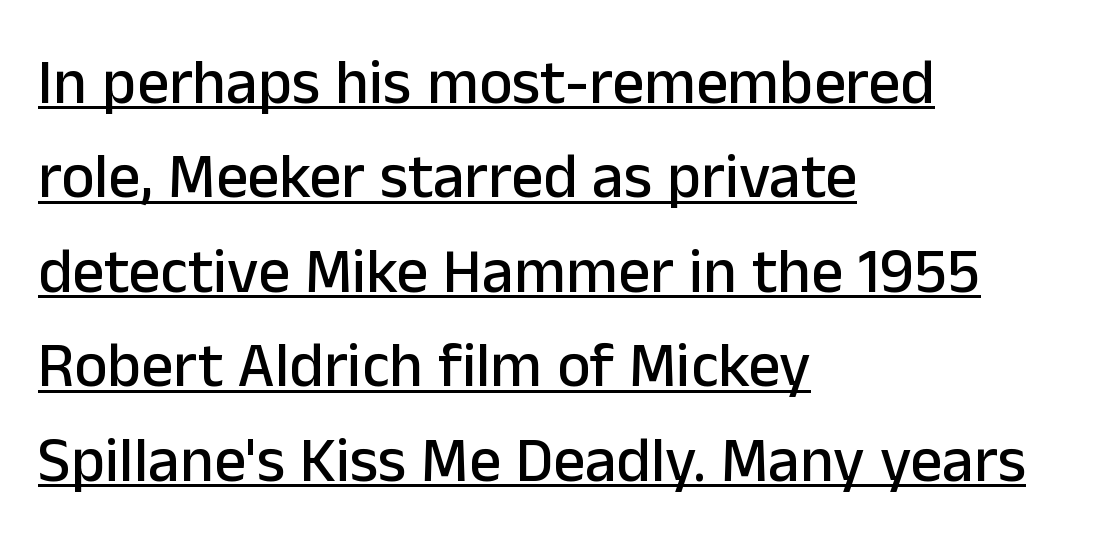
Q: Is the text italic (slanted)? A: No, it is upright.
Q: Is the typeface a serif or a sans-serif typeface? A: Sans-serif.
Q: Is the text underlined? A: Yes.
Q: How is the paragraph aligned? A: Left-aligned.
Q: Is the spacing between letters normal or unusually wide? A: Normal.
Q: Is the spacing between lines tight, normal or loose? A: Normal.
Q: Width (condensed, normal, or wide)? A: Normal.
Q: Stroke contrast? A: Low.
Q: x-height? A: Medium.
Q: Monospaced? A: No.
